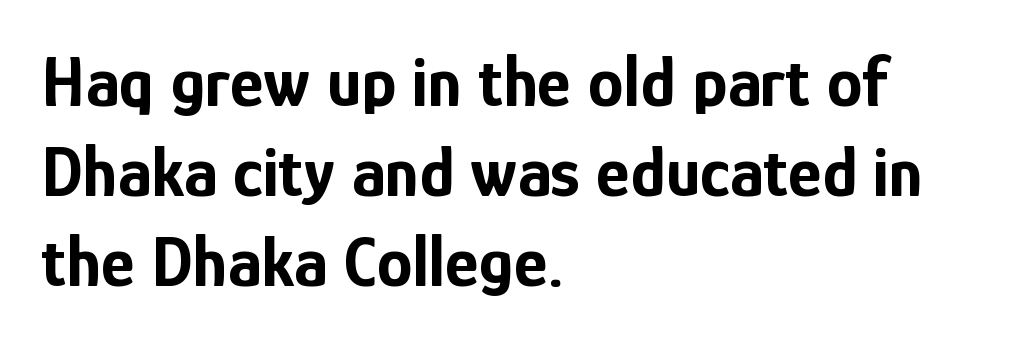
Q: Is the text bold? A: Yes.
Q: Is the text italic (slanted)? A: No, it is upright.
Q: Is the typeface a serif or a sans-serif typeface? A: Sans-serif.
Q: Is the text underlined? A: No.
Q: How is the paragraph aligned? A: Left-aligned.
Q: Is the spacing between letters normal or unusually wide? A: Normal.
Q: Is the spacing between lines tight, normal or loose? A: Normal.
Q: Width (condensed, normal, or wide)? A: Condensed.
Q: Stroke contrast? A: Low.
Q: x-height? A: Medium.
Q: Monospaced? A: No.
